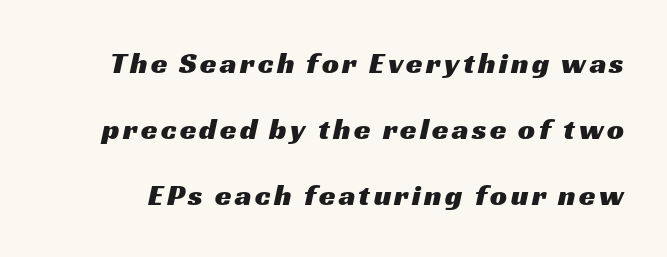
The image shows 30 px wide sans-serif type; set loose line spacing (2.2x), not underlined; medium stroke contrast and a medium x-height.
